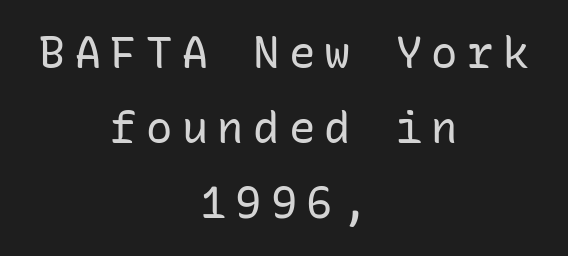
Words float on clear page, feet unadorned. The font's upright variant was chosen for this text. The typeface chosen for these lines omits serifs. Which margin do the lines hug? Neither — every line sits in the middle. The face used here is monospaced, like something from a code editor.
